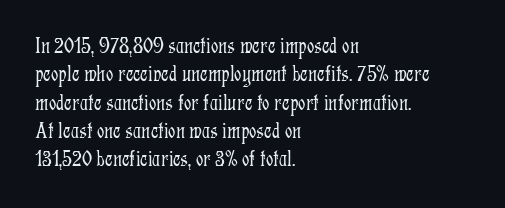
Q: Is the text bold? A: No.
Q: Is the text italic (slanted)? A: No, it is upright.
Q: Is the text underlined? A: No.
Q: How is the paragraph aligned? A: Left-aligned.
Q: Is the spacing between letters normal or unusually wide? A: Normal.
